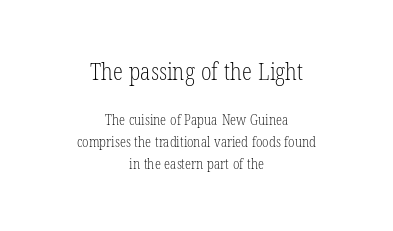
The image shows 23 px text type, upright; set centered, normal line spacing (1.58x), normal letter spacing, not underlined; the first (top) block is 1.64x larger.
